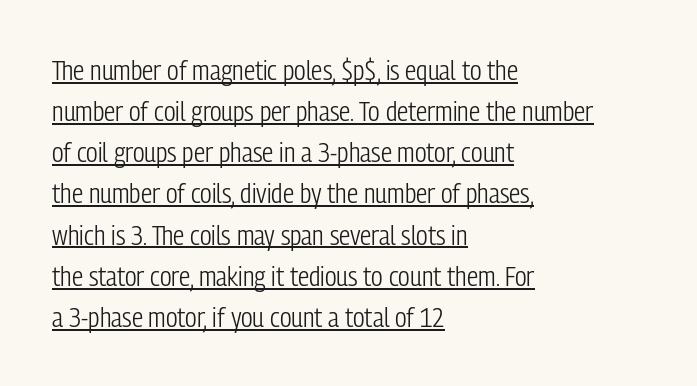
Q: Is the text bold? A: No.
Q: Is the text italic (slanted)? A: No, it is upright.
Q: Is the typeface a serif or a sans-serif typeface? A: Sans-serif.
Q: Is the text underlined? A: Yes.
Q: How is the paragraph aligned? A: Left-aligned.
Q: Is the spacing between letters normal or unusually wide? A: Normal.
Q: Is the spacing between lines tight, normal or loose? A: Normal.
Q: Width (condensed, normal, or wide)? A: Condensed.
Q: Stroke contrast? A: Low.
Q: x-height? A: Medium.
Q: Monospaced? A: No.
